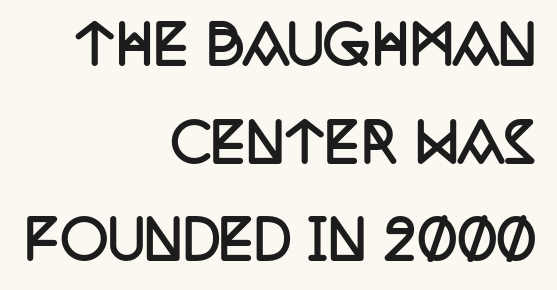
The image shows 53 px semibold, condensed serif type, upright; set right-aligned, line spacing 1.84x, normal letter spacing, not underlined; low stroke contrast and a large x-height.
